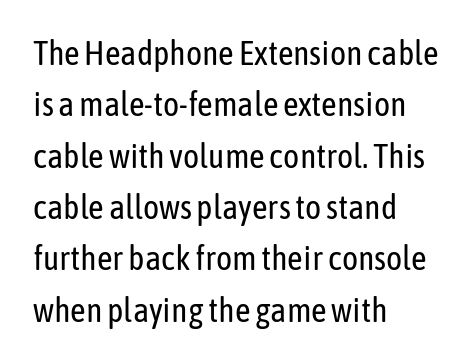
{"serif": "no", "italic": "no", "bold": "no", "weight": "regular", "width": "condensed", "stroke_contrast": "low", "x_height": "medium", "monospaced": "no", "underline": "no", "align": "left", "line_spacing": "normal", "line_spacing_ratio": 1.51, "letter_spacing": "normal", "letter_spacing_em": 0.0, "glyph_px": 34}
